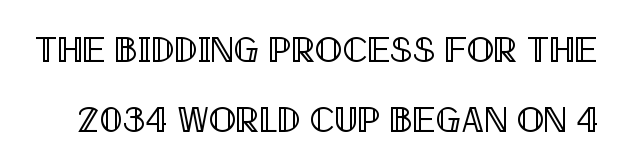
The image shows 36 px condensed type, upright; set loose line spacing (1.94x), normal letter spacing, not underlined; a large x-height.
